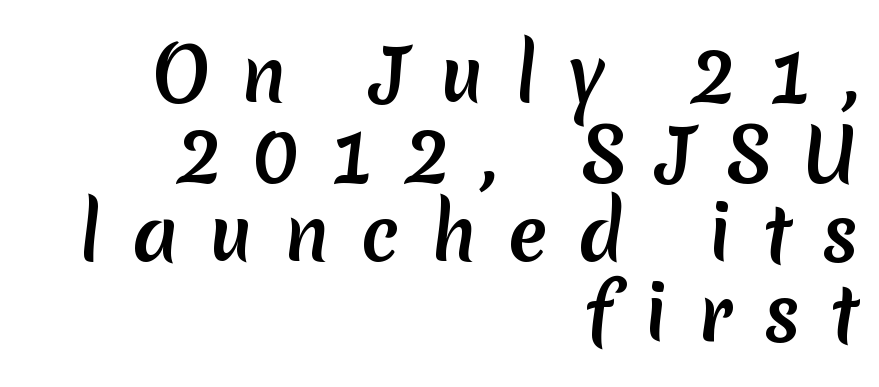
The image shows 73 px sans-serif type; set right-aligned, tight line spacing (1.09x), unusually wide letter spacing (+0.42 em), not underlined; medium stroke contrast and a medium x-height.
